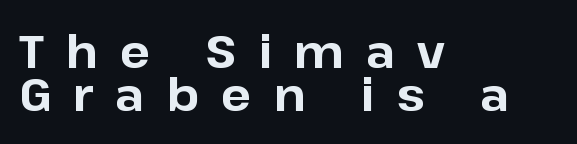
You can tell it's not italic because the verticals are truly vertical. Students, this is bold: see how much ink each stroke carries. The strip under each line holds only bare page. Very little white space separates one row of letters from the next.
